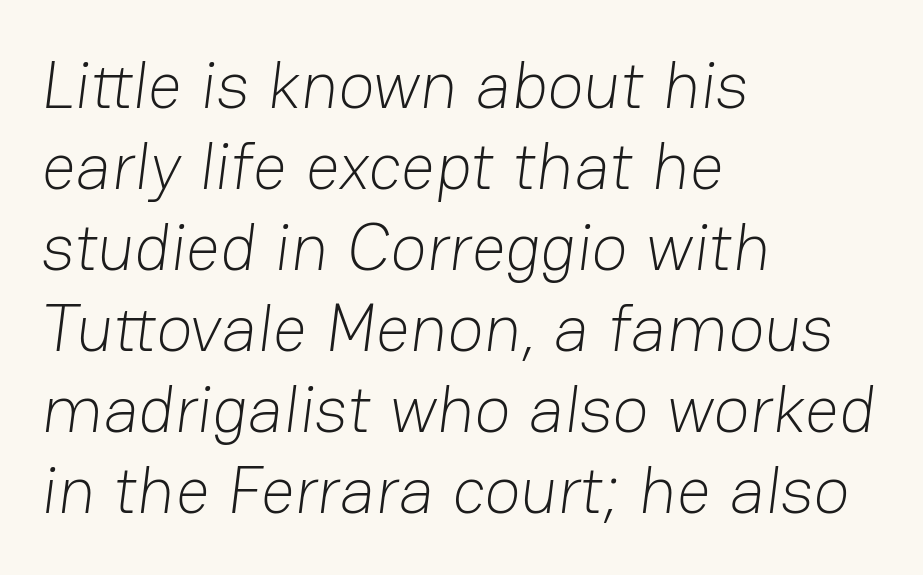
The image shows 67 px light sans-serif type; set left-aligned, line spacing 1.21x, normal letter spacing, not underlined; low stroke contrast and a medium x-height.
